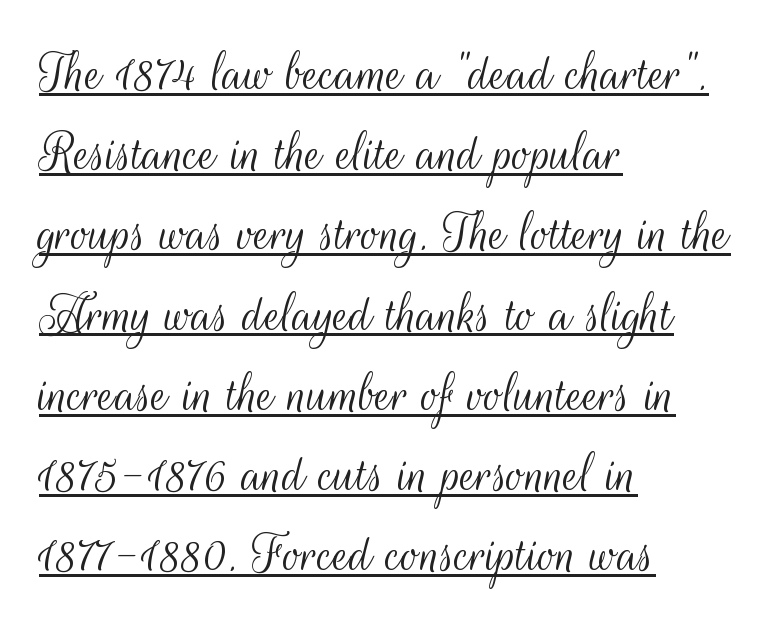
Leftover space on each line is placed entirely after the last word. No heavy texture on the line: the type isn't bold. Notice how descenders clear the ascenders below comfortably — that's standard leading. Note the varied advance widths — an 'i' is clearly narrower than an 'm'. The sample's only ornament is a line tracing under the words. The glyphs in this specimen are sans serif.
